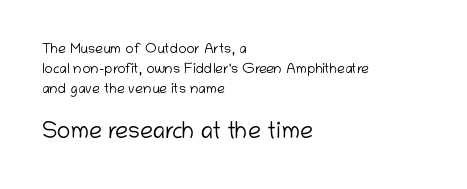
{"italic": "no", "bold": "no", "underline": "no", "align": "left", "line_spacing": "normal", "line_spacing_ratio": 1.44, "letter_spacing": "normal", "letter_spacing_em": 0.0, "larger_block": "second", "size_ratio": 1.64, "glyph_px": 23}
